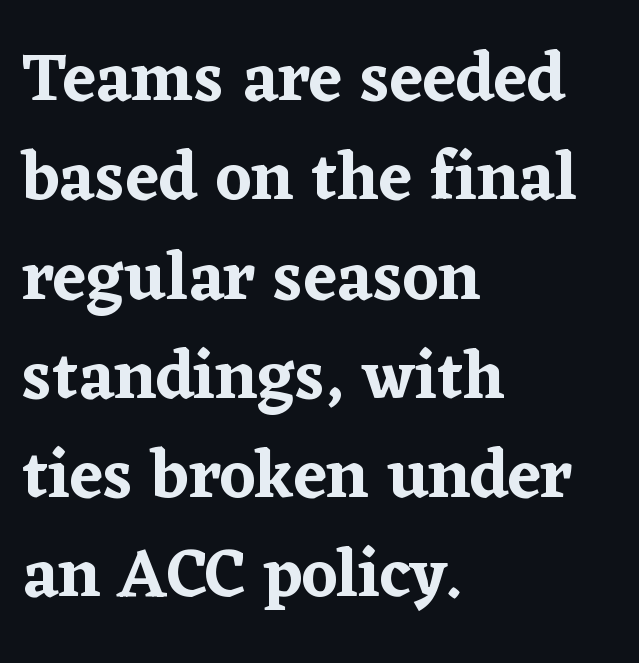
Look at the bottom of the vertical strokes: they flare into serifs here. Regular leading. Visually the block forms a straight wall on the left and a jagged coastline on the right. A roman cut, with each character standing at attention. Look at the tracking — it's just the regular setting, nothing added.
